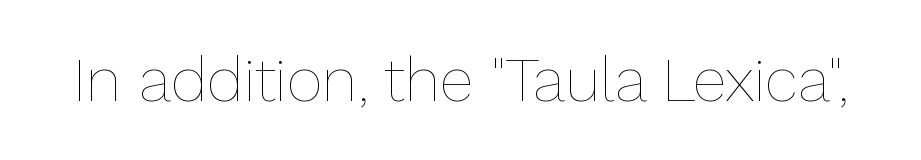
When letters stand straight like this, we call the style roman or upright. A typesetter would call this proportional, since set widths differ per character. There is no visible air inserted between adjacent glyphs. Only glyphs here, with clear space below each row.
